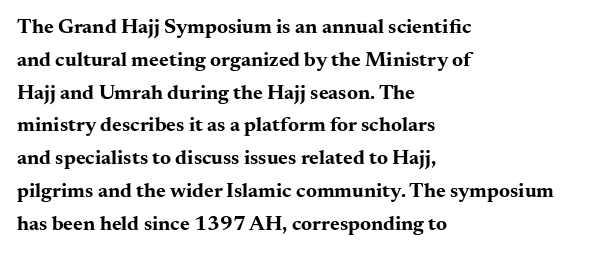
Q: Is the text bold? A: Yes.
Q: Is the text italic (slanted)? A: No, it is upright.
Q: Is the text underlined? A: No.
Q: How is the paragraph aligned? A: Left-aligned.
Q: Is the spacing between letters normal or unusually wide? A: Normal.
Q: Is the spacing between lines tight, normal or loose? A: Normal.
